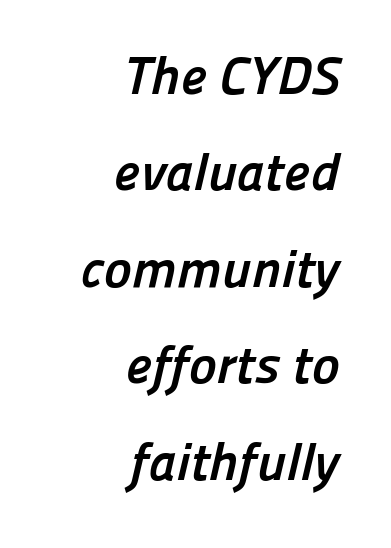
Q: Is the text bold? A: Yes.
Q: Is the typeface a serif or a sans-serif typeface? A: Sans-serif.
Q: Is the text underlined? A: No.
Q: How is the paragraph aligned? A: Right-aligned.
Q: Is the spacing between letters normal or unusually wide? A: Normal.
Q: Width (condensed, normal, or wide)? A: Normal.
Q: Stroke contrast? A: Low.
Q: x-height? A: Medium.
Q: Monospaced? A: No.
